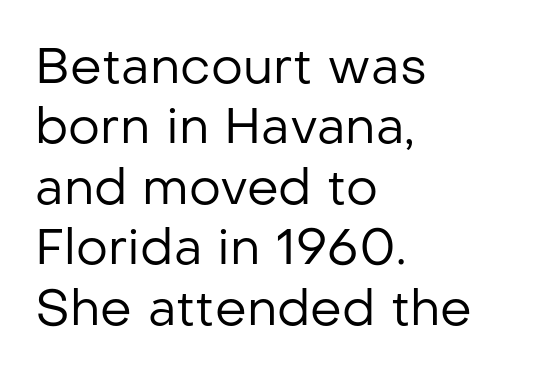
The image shows 50 px regular-weight sans-serif type, upright; set left-aligned, line spacing 1.21x, normal letter spacing, not underlined; low stroke contrast and a medium x-height.
